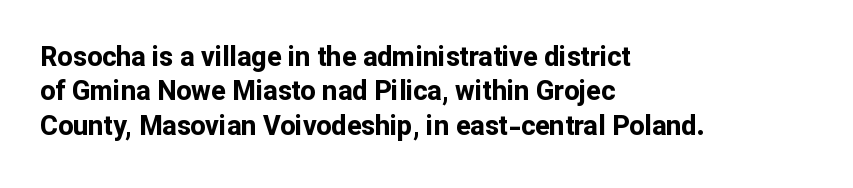
The image shows 27 px bold type, upright; set left-aligned, normal line spacing (1.27x), normal letter spacing, not underlined.
